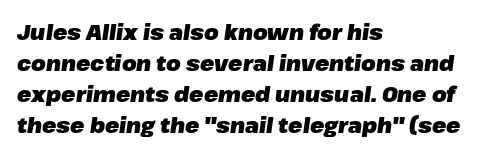
Vertical spacing — default. The rendering keeps characters at their native spacing. Set as a true bold cut, around the 700 mark. Characters are canted at an angle relative to the baseline's perpendicular. The rendering anchors every line to the left-hand side. Each row of text sits above clean, open space.
